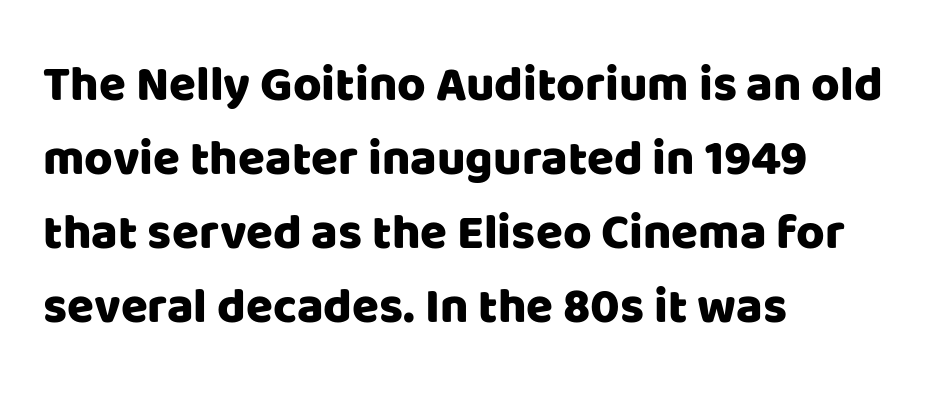
The image shows 49 px sans-serif type, upright; set left-aligned, normal line spacing (1.51x), normal letter spacing, not underlined; low stroke contrast and a large x-height.
